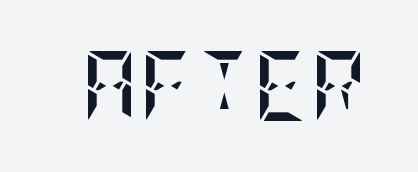
The image shows 70 px semibold, condensed type, upright; set normal letter spacing, not underlined; low stroke contrast and a large x-height.
